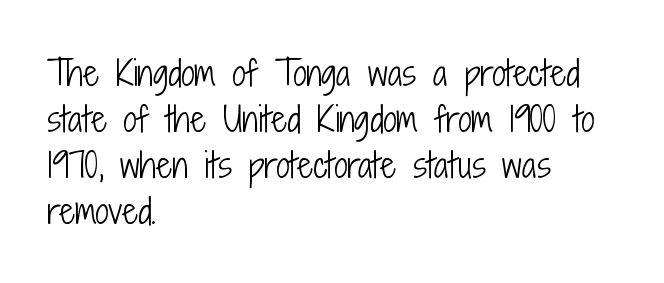
{"serif": "no", "italic": "no", "bold": "no", "weight": "light", "width": "condensed", "stroke_contrast": "low", "x_height": "medium", "monospaced": "no", "underline": "no", "align": "left", "line_spacing": "normal", "line_spacing_ratio": 1.35, "letter_spacing": "normal", "letter_spacing_em": 0.0, "glyph_px": 34}
